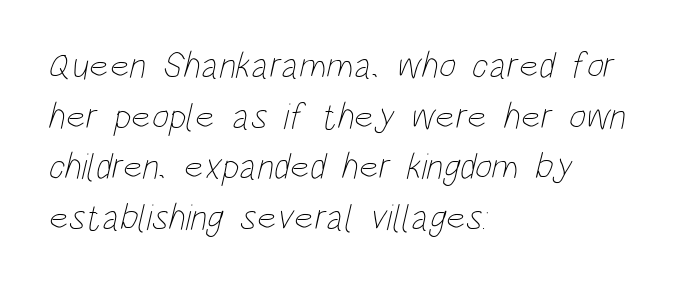
{"bold": "no", "weight": "thin", "width": "condensed", "stroke_contrast": "low", "x_height": "large", "monospaced": "no", "underline": "no", "align": "left", "line_spacing": "normal", "line_spacing_ratio": 1.37, "letter_spacing": "normal", "letter_spacing_em": 0.0, "glyph_px": 37}
